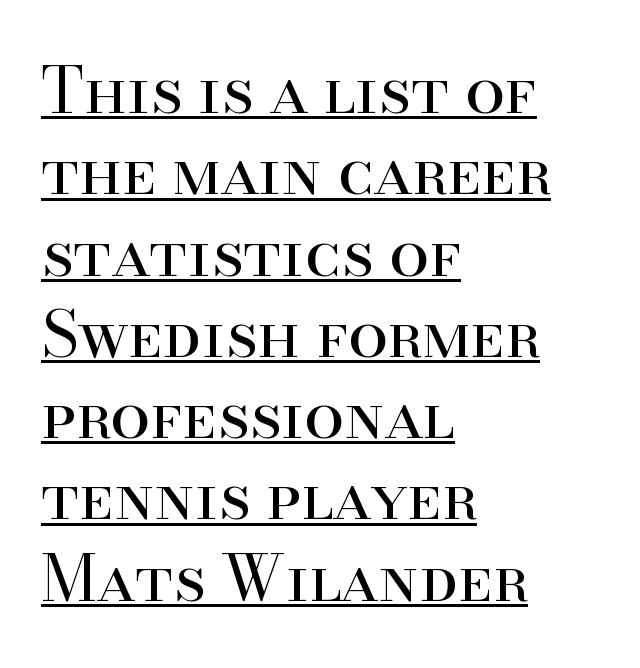
The image shows 64 px regular-weight serif type, upright; set left-aligned, normal line spacing (1.27x), normal letter spacing, underlined; high stroke contrast and a small x-height.
